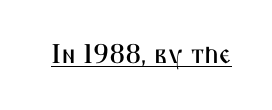
In terms of letterspacing, this is plain default setting. Ascenders rise straight up at ninety degrees. Underline: present.
